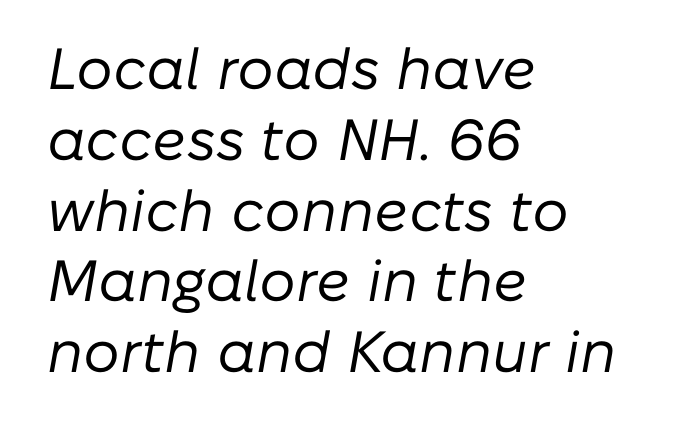
The image shows 58 px regular-weight type, italic (leaning right); set left-aligned, line spacing 1.22x, normal letter spacing, not underlined; low stroke contrast and a medium x-height.
